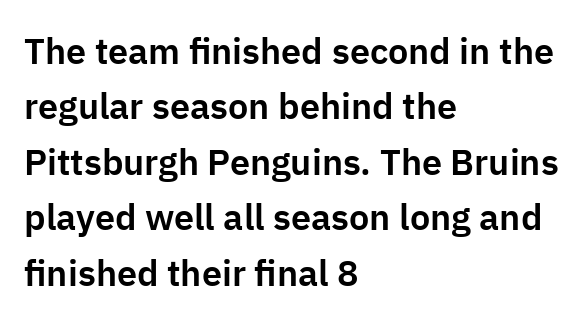
The image shows 36 px sans-serif type, upright; set left-aligned, normal line spacing (1.54x), normal letter spacing, not underlined; low stroke contrast and a medium x-height.
